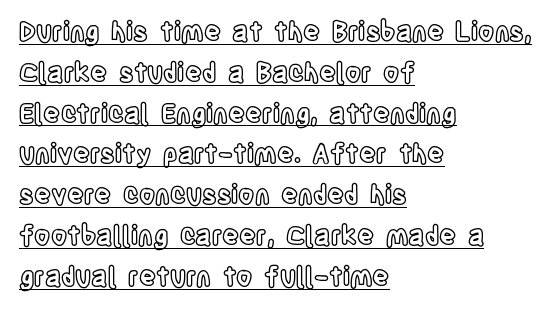
Q: Is the text italic (slanted)? A: No, it is upright.
Q: Is the text underlined? A: Yes.
Q: How is the paragraph aligned? A: Left-aligned.
Q: Is the spacing between letters normal or unusually wide? A: Normal.
Q: Is the spacing between lines tight, normal or loose? A: Normal.
